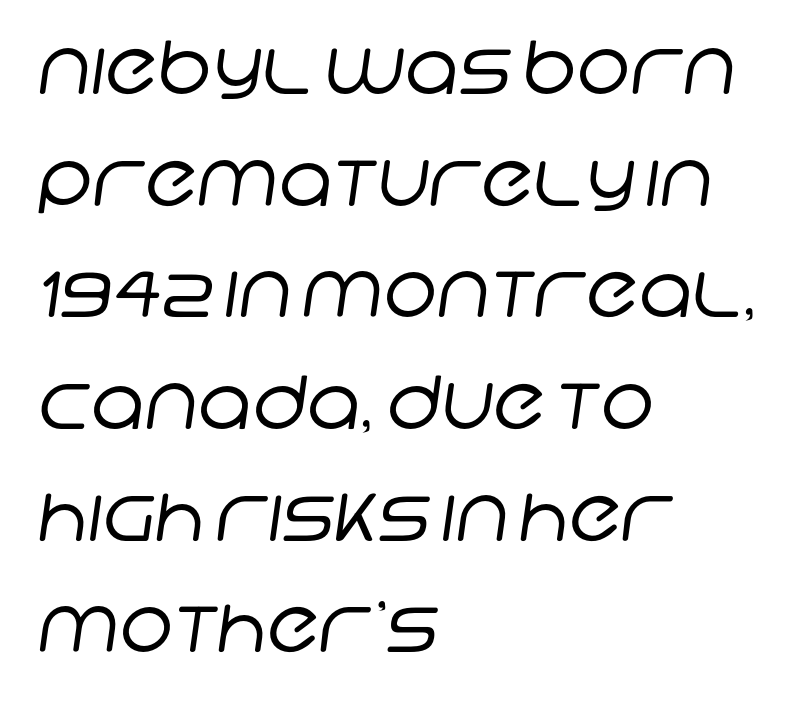
The image shows 73 px regular-weight sans-serif type; set left-aligned, normal line spacing (1.53x), normal letter spacing, not underlined; low stroke contrast and a large x-height.
